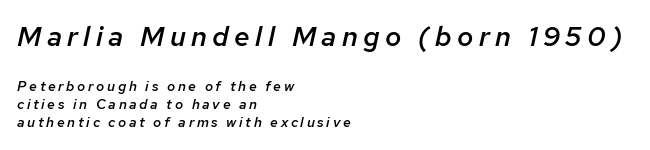
{"italic": "yes", "lean": "right", "slant_degrees": 12, "bold": "semi", "weight": "semibold", "width": "normal", "stroke_contrast": "low", "x_height": "medium", "monospaced": "no", "underline": "no", "align": "left", "line_spacing": "normal", "line_spacing_ratio": 1.3, "larger_block": "first", "size_ratio": 2.0, "glyph_px": 28}
